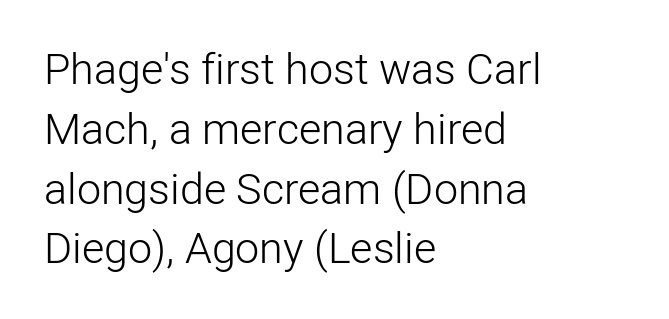
The image shows 43 px light sans-serif type, upright; set left-aligned, normal line spacing (1.39x), normal letter spacing, not underlined; low stroke contrast and a medium x-height.
